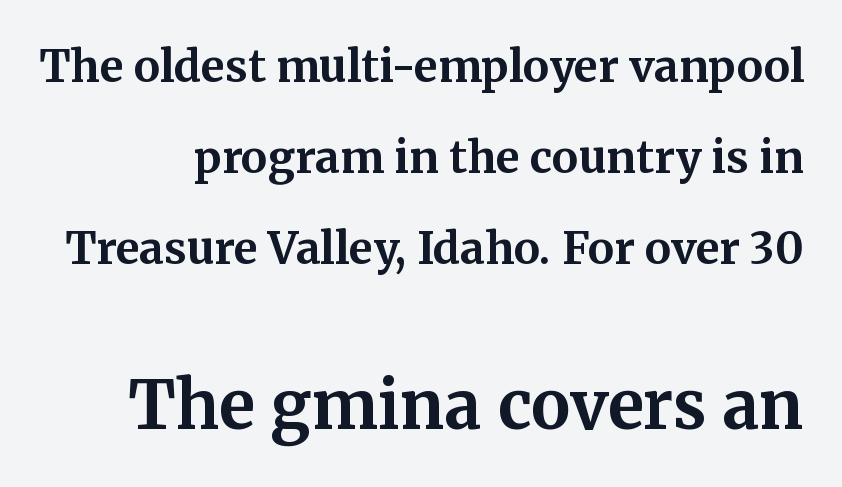
The image shows 66 px bold serif type, upright; set loose line spacing (2.07x), normal letter spacing, not underlined; the second (bottom) block is 1.5x larger; medium stroke contrast and a medium x-height.
